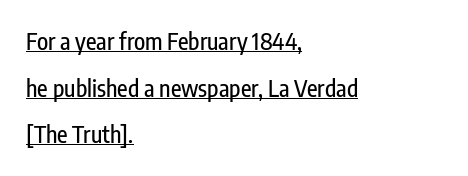
Every row of glyphs begins at an identical x-position on the left. In terms of posture, this sample is upright. The rendered words wear a rule along their underside. The space between consecutive lines is lavish. The letterforms sit shoulder to shoulder at normal distance.
